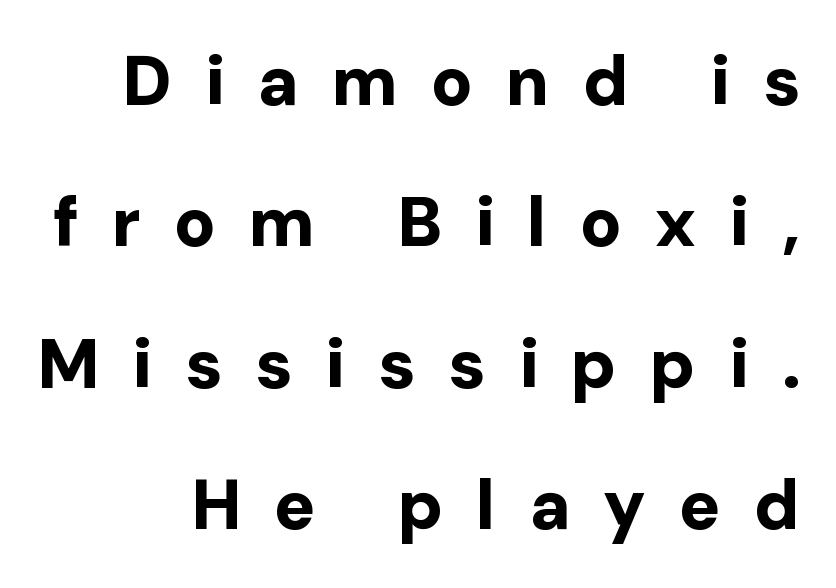
The image shows 69 px bold sans-serif type, upright; set loose line spacing (2.05x), unusually wide letter spacing (+0.48 em), not underlined; low stroke contrast and a medium x-height.
